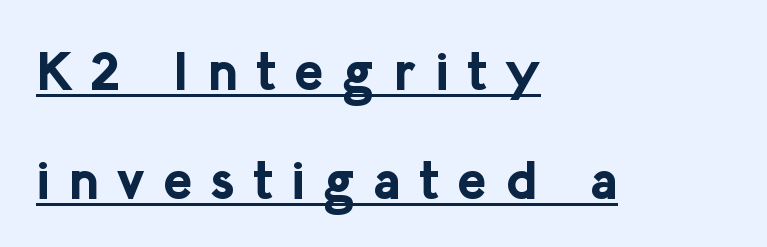
{"serif": "no", "italic": "no", "bold": "yes", "weight": "bold", "width": "normal", "stroke_contrast": "low", "x_height": "medium", "monospaced": "no", "underline": "yes", "align": "left", "line_spacing": "loose", "line_spacing_ratio": 2.02, "letter_spacing": "wide", "letter_spacing_em": 0.35, "glyph_px": 54}
